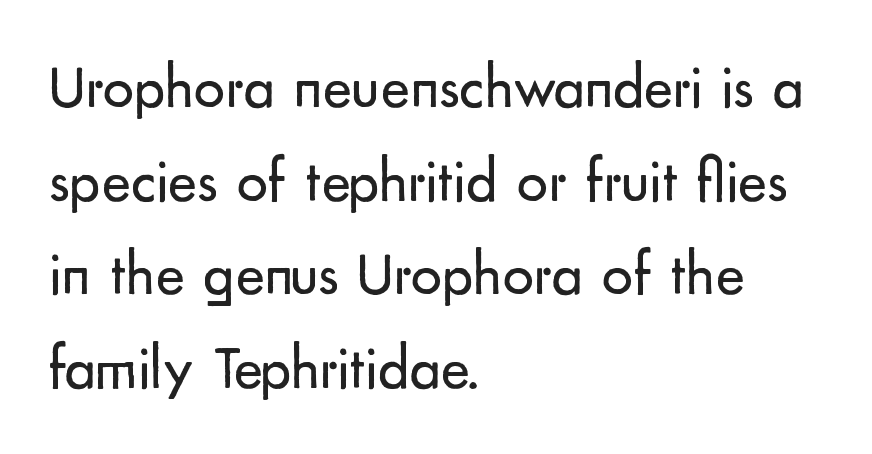
{"serif": "no", "italic": "no", "bold": "no", "weight": "regular", "width": "normal", "stroke_contrast": "low", "x_height": "small", "monospaced": "no", "underline": "no", "align": "left", "line_spacing": "normal", "line_spacing_ratio": 1.51, "letter_spacing": "normal", "letter_spacing_em": 0.0, "glyph_px": 62}
